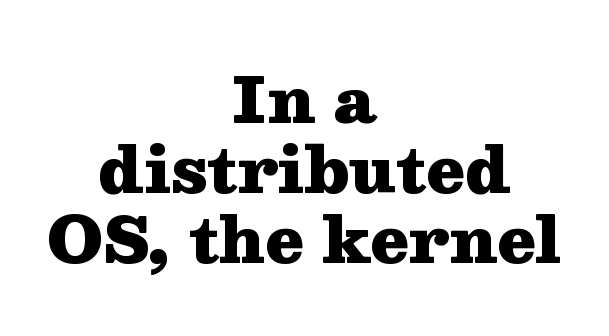
The image shows 62 px heavy, wide serif type, upright; set centered, tight line spacing (1.13x), normal letter spacing, not underlined; medium stroke contrast and a medium x-height.
